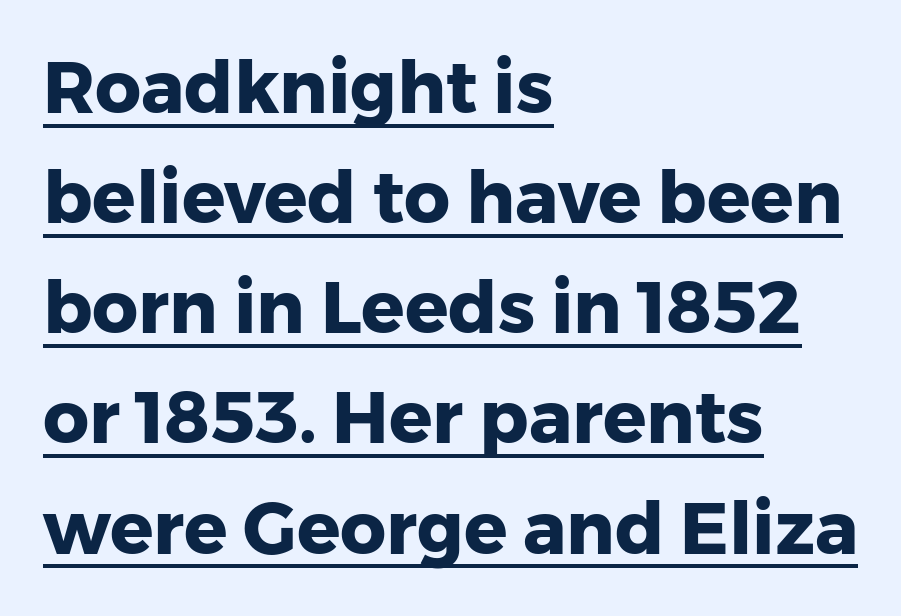
{"serif": "no", "italic": "no", "bold": "yes", "weight": "heavy", "width": "normal", "stroke_contrast": "low", "x_height": "medium", "monospaced": "no", "underline": "yes", "align": "left", "line_spacing": "normal", "line_spacing_ratio": 1.53, "letter_spacing": "normal", "letter_spacing_em": 0.0, "glyph_px": 72}
